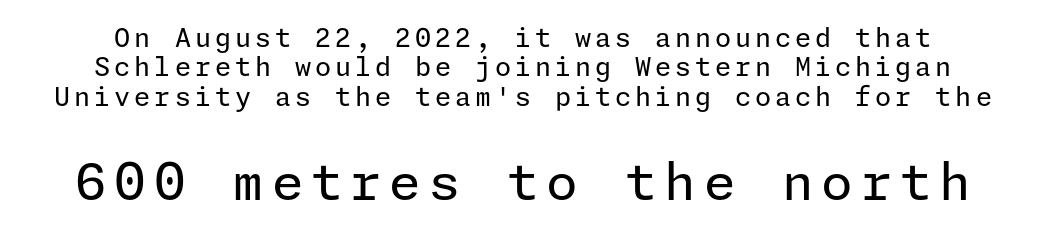
{"serif": "no", "italic": "no", "bold": "no", "weight": "regular", "width": "normal", "stroke_contrast": "low", "x_height": "medium", "underline": "no", "line_spacing": "tight", "line_spacing_ratio": 1.13, "larger_block": "second", "size_ratio": 1.96, "glyph_px": 51}
